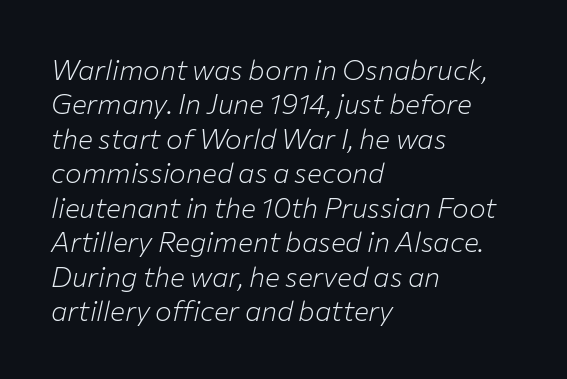
The image shows 28 px light type, italic (leaning right); set left-aligned, line spacing 1.23x, normal letter spacing, not underlined; low stroke contrast and a medium x-height.
